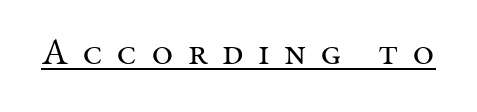
{"serif": "yes", "italic": "no", "bold": "no", "weight": "regular", "width": "normal", "stroke_contrast": "medium", "x_height": "medium", "monospaced": "no", "underline": "yes", "letter_spacing": "wide", "letter_spacing_em": 0.38, "glyph_px": 37}
